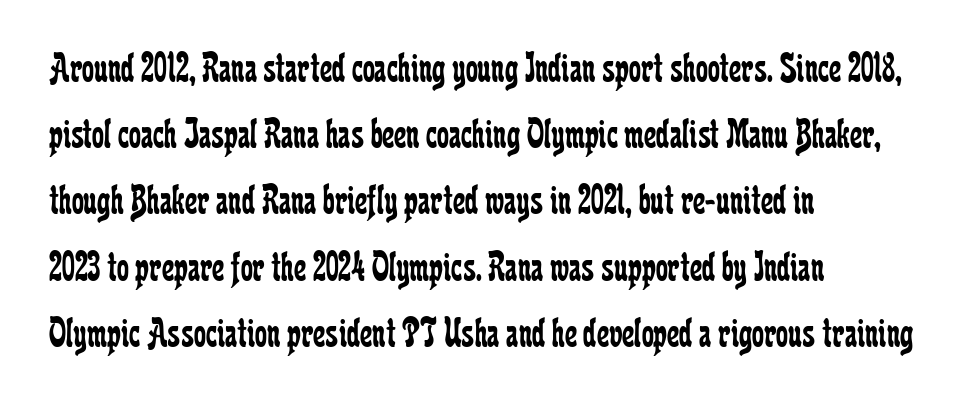
These lines are composed in type with serifs. It's the straight-up-and-down kind of type. Stems and bowls with no extra thickness — not bold. These lines are rendered in a variable-pitch font. Leftover space on each line is placed entirely after the last word.
